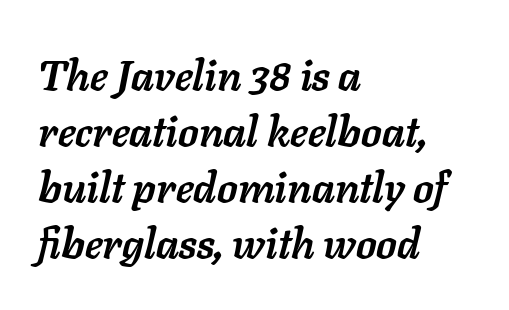
Q: Is the text bold? A: Yes.
Q: Is the text italic (slanted)? A: Yes, it leans right by about 11 degrees.
Q: Is the text underlined? A: No.
Q: How is the paragraph aligned? A: Left-aligned.
Q: Is the spacing between letters normal or unusually wide? A: Normal.
Q: Is the spacing between lines tight, normal or loose? A: Normal.
Q: Width (condensed, normal, or wide)? A: Normal.
Q: Stroke contrast? A: Low.
Q: x-height? A: Medium.
Q: Monospaced? A: No.
